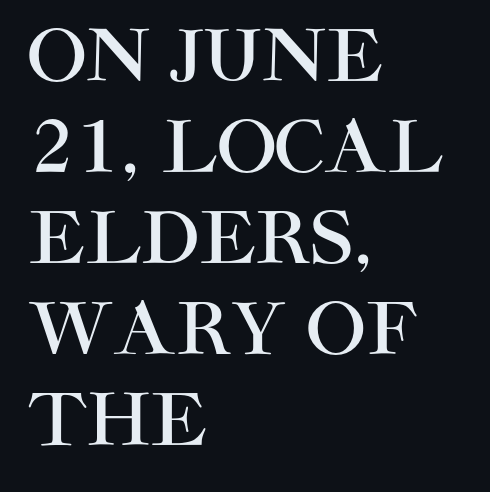
{"serif": "no", "italic": "no", "width": "normal", "stroke_contrast": "high", "x_height": "large", "monospaced": "no", "underline": "no", "align": "left", "line_spacing": "normal", "line_spacing_ratio": 1.28, "letter_spacing": "normal", "letter_spacing_em": 0.0, "glyph_px": 71}
